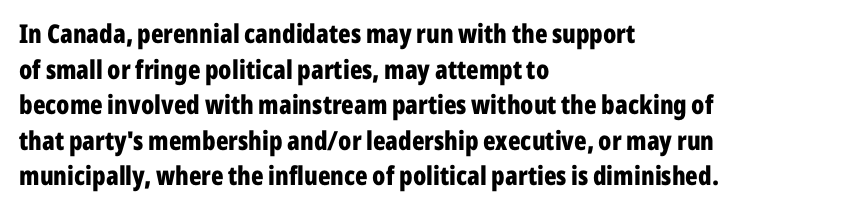
{"italic": "no", "bold": "yes", "underline": "no", "align": "left", "line_spacing": "normal", "line_spacing_ratio": 1.37, "letter_spacing": "normal", "letter_spacing_em": 0.0, "glyph_px": 26}
